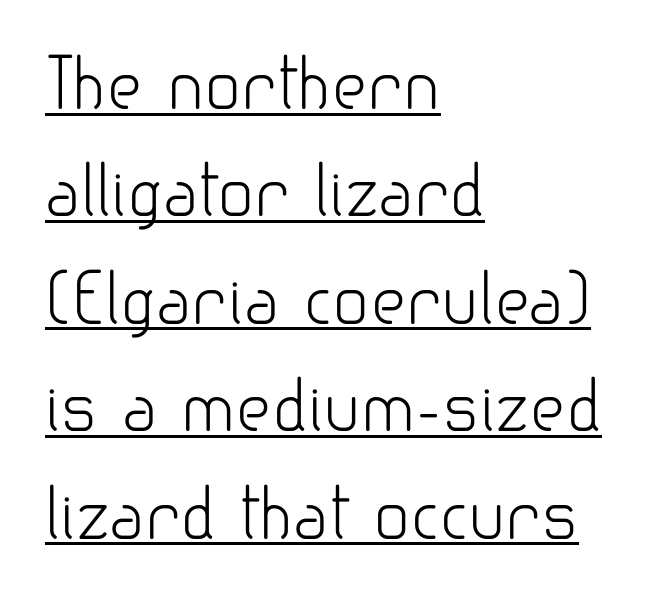
{"serif": "no", "italic": "no", "bold": "no", "weight": "light", "width": "normal", "stroke_contrast": "low", "x_height": "small", "monospaced": "no", "underline": "yes", "align": "left", "line_spacing": "normal", "line_spacing_ratio": 1.58, "letter_spacing": "normal", "letter_spacing_em": 0.0, "glyph_px": 68}
